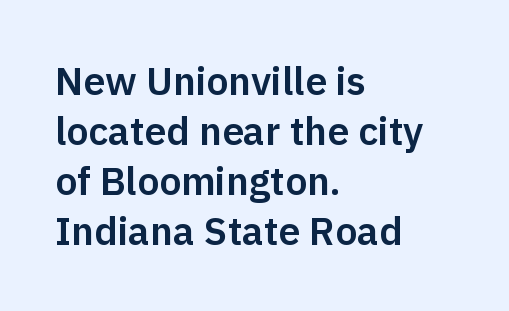
{"serif": "no", "italic": "no", "width": "normal", "stroke_contrast": "low", "x_height": "medium", "monospaced": "no", "underline": "no", "align": "left", "line_spacing": "normal", "line_spacing_ratio": 1.28, "letter_spacing": "normal", "letter_spacing_em": 0.0, "glyph_px": 39}
